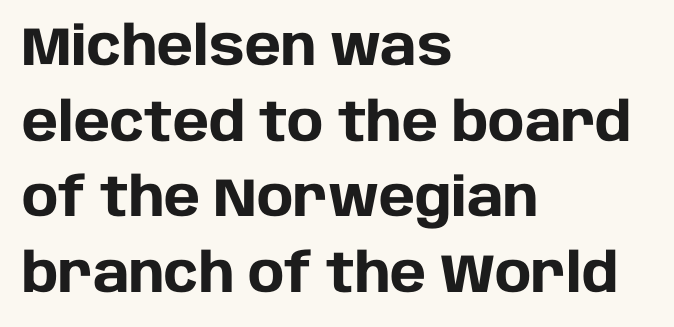
The image shows 54 px heavy sans-serif type, upright; set left-aligned, normal line spacing (1.4x), normal letter spacing, not underlined; low stroke contrast and a large x-height.
